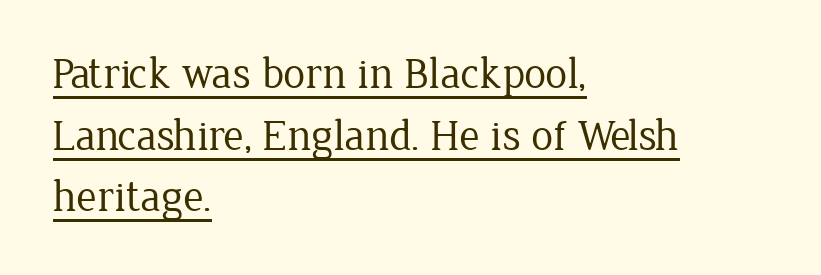
{"serif": "yes", "italic": "no", "bold": "no", "weight": "regular", "width": "normal", "stroke_contrast": "low", "x_height": "medium", "monospaced": "no", "underline": "yes", "align": "left", "line_spacing": "normal", "line_spacing_ratio": 1.4, "letter_spacing": "normal", "letter_spacing_em": 0.0, "glyph_px": 44}
